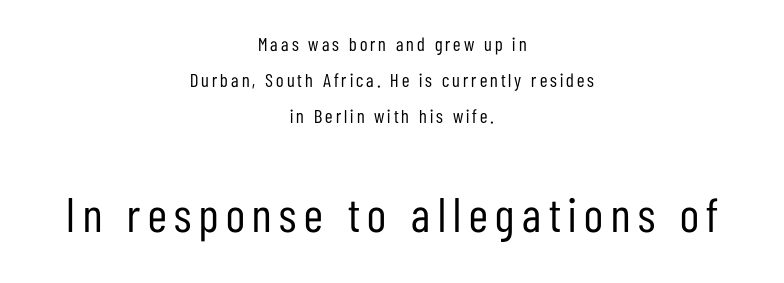
The image shows 48 px regular-weight, condensed sans-serif type, upright; set centered, loose line spacing (1.9x), not underlined; the second (bottom) block is 2.53x larger; low stroke contrast and a medium x-height.
